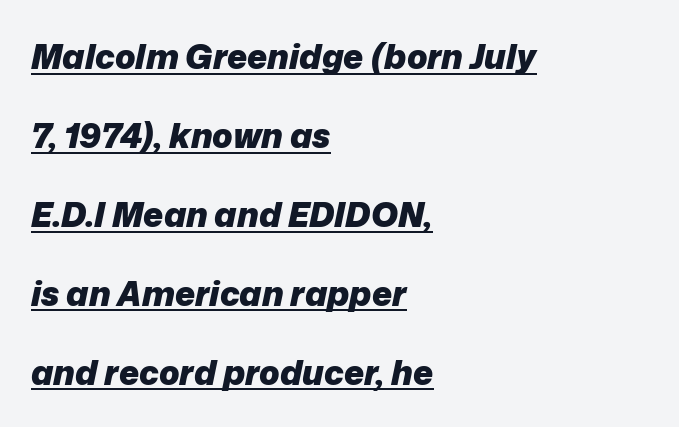
Q: Is the text bold? A: Yes.
Q: Is the text italic (slanted)? A: Yes, it leans right by about 12 degrees.
Q: Is the text underlined? A: Yes.
Q: How is the paragraph aligned? A: Left-aligned.
Q: Is the spacing between letters normal or unusually wide? A: Normal.
Q: Is the spacing between lines tight, normal or loose? A: Loose.
Q: Width (condensed, normal, or wide)? A: Normal.
Q: Stroke contrast? A: Low.
Q: x-height? A: Medium.
Q: Monospaced? A: No.
